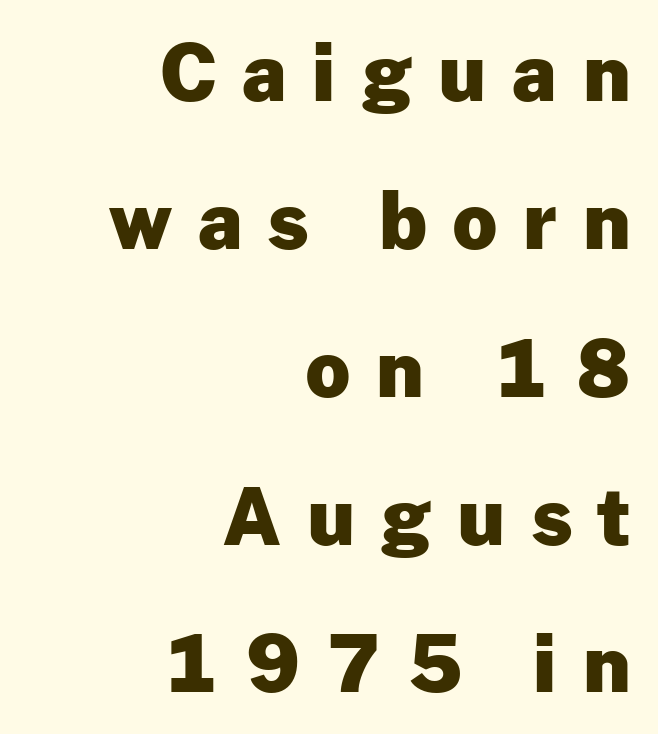
The image shows 77 px heavy sans-serif type, upright; set right-aligned, loose line spacing (1.92x), unusually wide letter spacing (+0.34 em), not underlined; low stroke contrast and a medium x-height.
